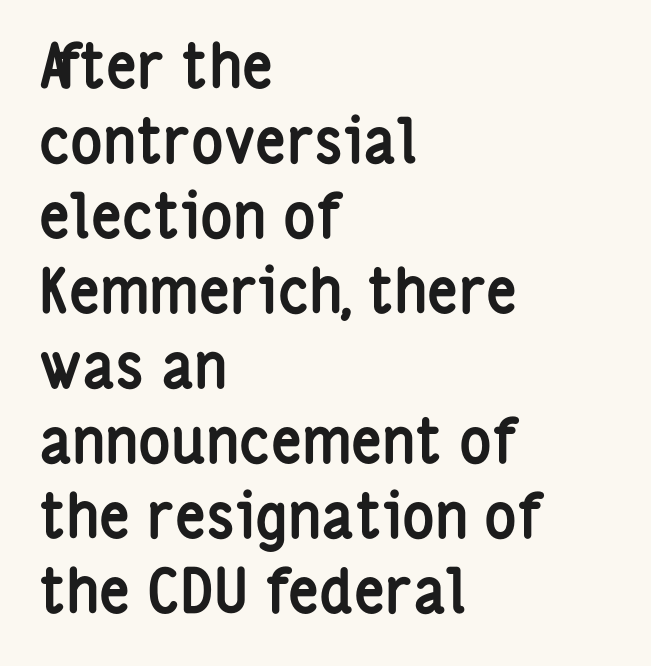
The image shows 61 px semibold, condensed sans-serif type, upright; set left-aligned, line spacing 1.23x, normal letter spacing, not underlined; low stroke contrast and a medium x-height.
